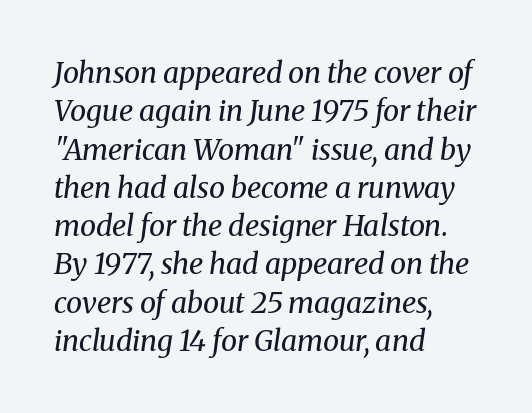
{"serif": "yes", "italic": "yes", "lean": "right", "slant_degrees": 8, "bold": "no", "weight": "regular", "width": "normal", "stroke_contrast": "medium", "x_height": "medium", "monospaced": "no", "underline": "no", "align": "left", "line_spacing": "normal", "line_spacing_ratio": 1.32, "letter_spacing": "normal", "letter_spacing_em": 0.0, "glyph_px": 29}
